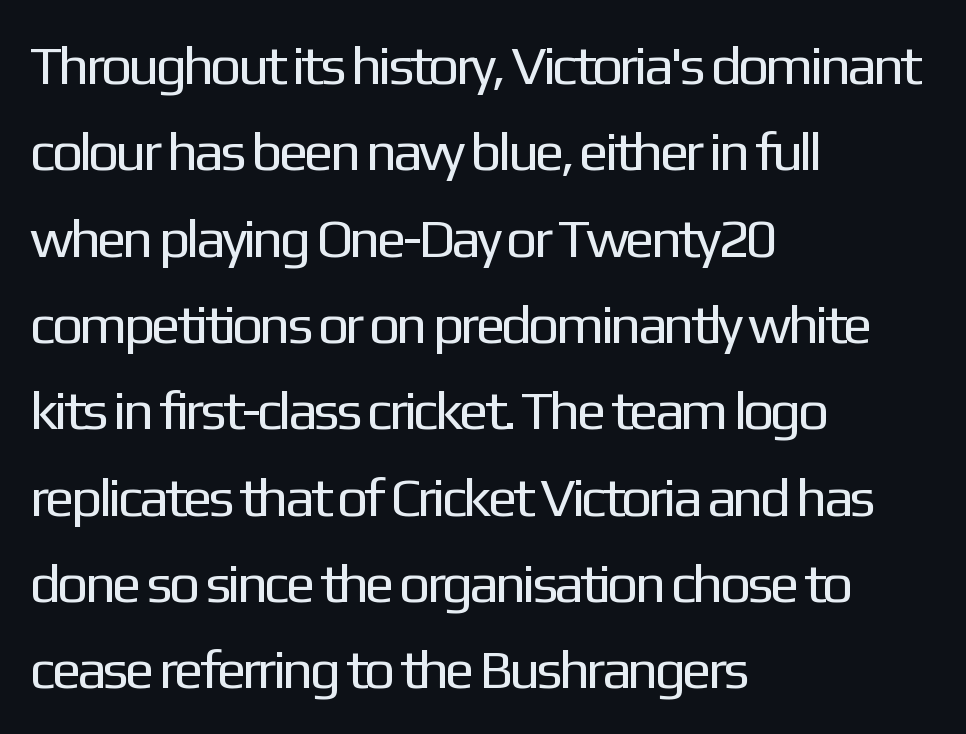
Q: Is the text bold? A: No.
Q: Is the text italic (slanted)? A: No, it is upright.
Q: Is the typeface a serif or a sans-serif typeface? A: Sans-serif.
Q: Is the text underlined? A: No.
Q: How is the paragraph aligned? A: Left-aligned.
Q: Is the spacing between letters normal or unusually wide? A: Normal.
Q: Is the spacing between lines tight, normal or loose? A: Normal.
Q: Width (condensed, normal, or wide)? A: Normal.
Q: Stroke contrast? A: Low.
Q: x-height? A: Medium.
Q: Monospaced? A: No.
